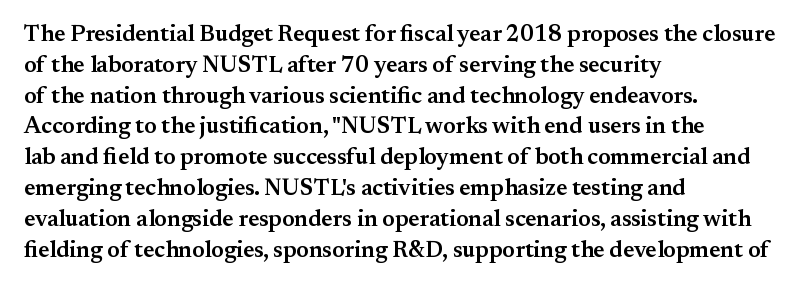
Whoever set this chose a conventional vertical rhythm. There is no visible air inserted between adjacent glyphs. Where is the straight margin? On the left. Type without underlining. The specimen reads as upright at a glance. The typesetting leans somewhat heavy: a semibold.
